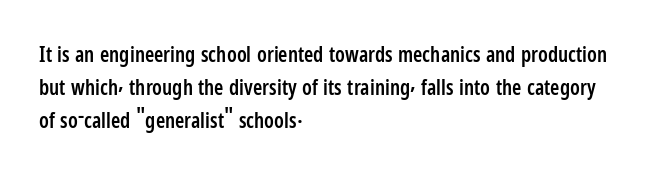
Q: Is the text bold? A: Semi-bold.
Q: Is the text italic (slanted)? A: No, it is upright.
Q: Is the text underlined? A: No.
Q: How is the paragraph aligned? A: Left-aligned.
Q: Is the spacing between letters normal or unusually wide? A: Normal.
Q: Is the spacing between lines tight, normal or loose? A: Normal.
